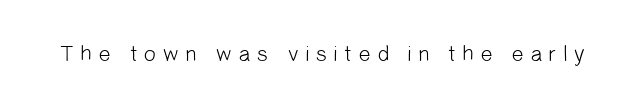
The image shows 22 px text type; set unusually wide letter spacing (+0.25 em), not underlined.
